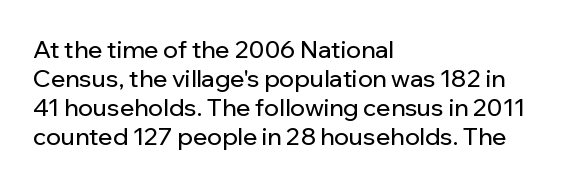
{"italic": "no", "underline": "no", "align": "left", "line_spacing_ratio": 1.21, "letter_spacing": "normal", "letter_spacing_em": 0.0, "glyph_px": 24}
